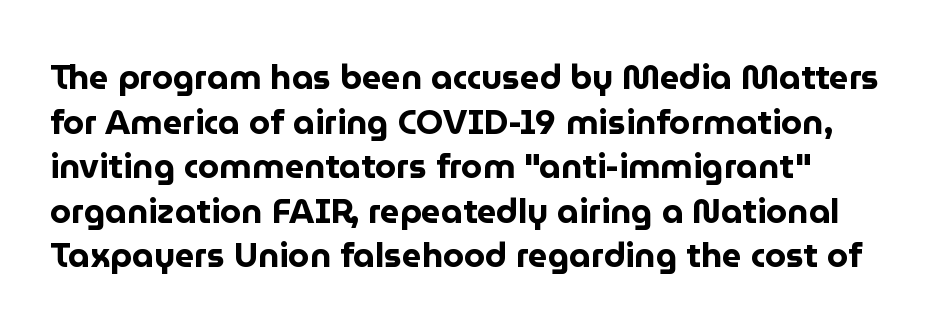
The image shows 34 px bold sans-serif type, upright; set normal line spacing (1.31x), normal letter spacing, not underlined; low stroke contrast and a medium x-height.
